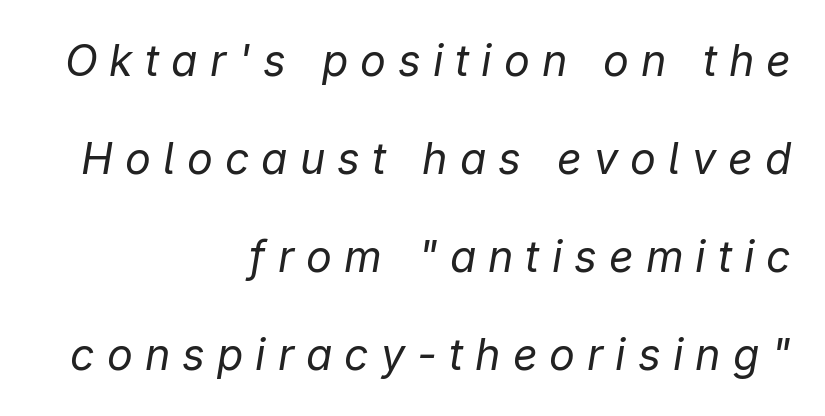
Designer's note — italics engaged. Think of a printed novel: that variable character pitch is what you see here. A student would call this right alignment; a typographer would say flush right, rag left. Honestly, the letter spacing is so wide it's the main thing you notice. Letters rest on an invisible, unmarked baseline.
